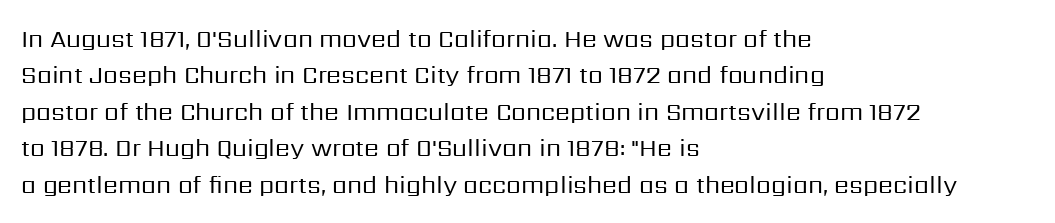
Q: Is the text bold? A: No.
Q: Is the text italic (slanted)? A: No, it is upright.
Q: Is the text underlined? A: No.
Q: How is the paragraph aligned? A: Left-aligned.
Q: Is the spacing between letters normal or unusually wide? A: Normal.
Q: Is the spacing between lines tight, normal or loose? A: Normal.
